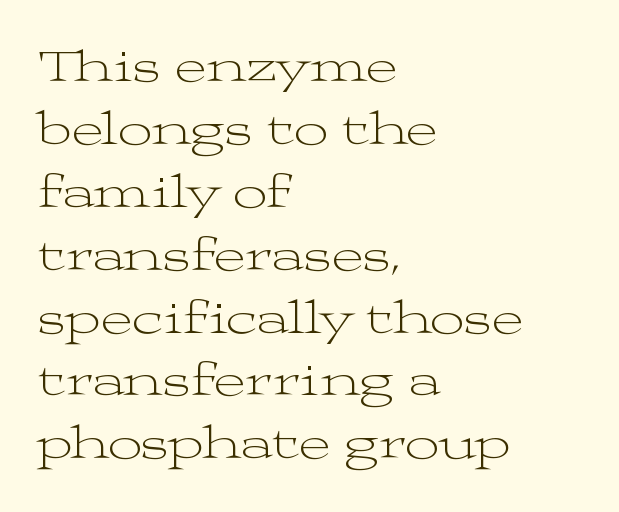
The image shows 48 px light, wide serif type, upright; set left-aligned, normal line spacing (1.31x), normal letter spacing, not underlined; medium stroke contrast and a medium x-height.
